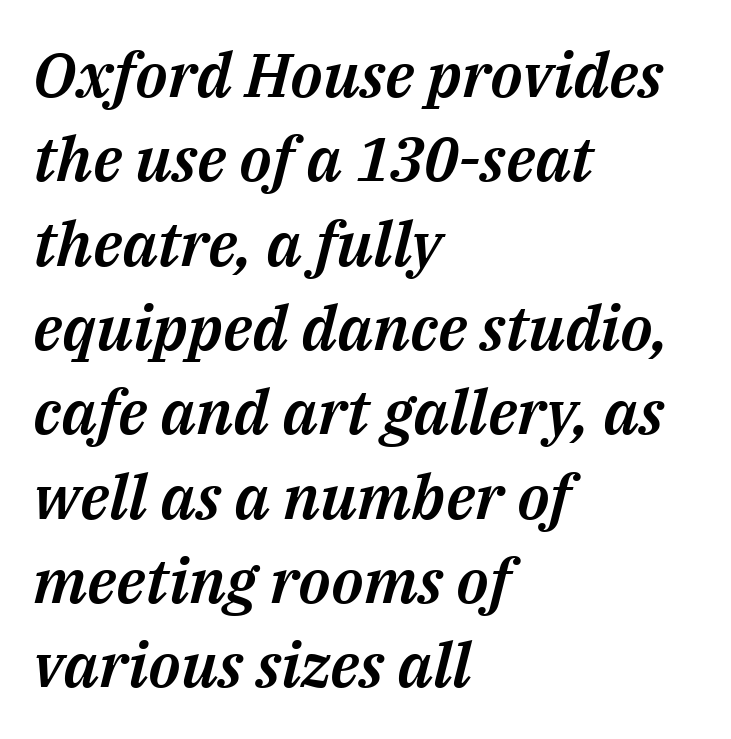
Vertically, the passage feels balanced, rows spaced as you'd expect. Leftover space on each line is placed entirely after the last word. Think of a printed novel: that variable character pitch is what you see here. Between one letter and the next there's only the usual sliver of space. Lines of text with bare space underneath. Designer's note — italics engaged.
